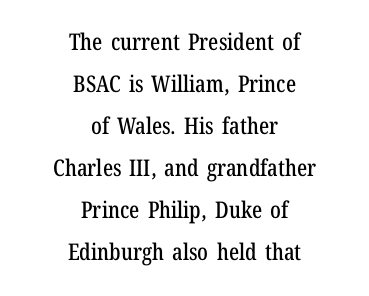
Words appear dense and cohesive because spacing is normal. The foot of each line stays bare and open. Rendered with straight, roman letterforms. The typesetter chose a symmetrical, centered arrangement here.
